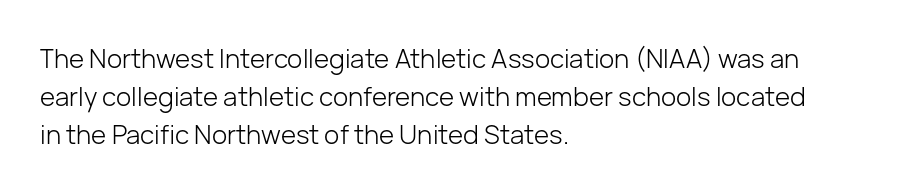
Visually the block forms a straight wall on the left and a jagged coastline on the right. Caption: standard tracking, unaltered. The type sits square on the baseline with zero lean. Weight: not bold — regular or lighter.
